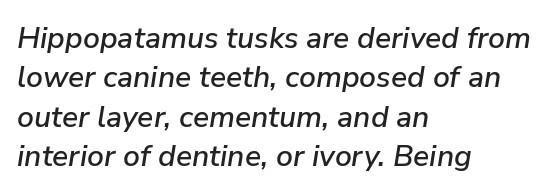
Q: Is the text italic (slanted)? A: Yes, it leans right by about 9 degrees.
Q: Is the text underlined? A: No.
Q: How is the paragraph aligned? A: Left-aligned.
Q: Is the spacing between letters normal or unusually wide? A: Normal.
Q: Is the spacing between lines tight, normal or loose? A: Normal.
Q: Width (condensed, normal, or wide)? A: Normal.
Q: Stroke contrast? A: Low.
Q: x-height? A: Medium.
Q: Monospaced? A: No.
